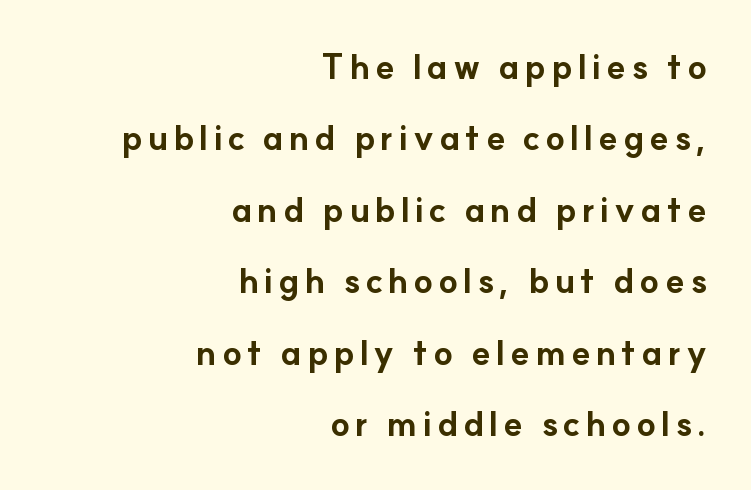
A sans-serif font was chosen for this passage. A student would call this right alignment; a typographer would say flush right, rag left. A roman cut, with each character standing at attention. Airy leading. Bare-footed words on every line. These words are printed bold, with thick strokes throughout.
